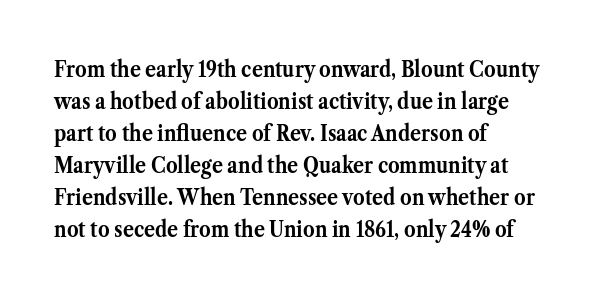
The image shows 23 px bold type, upright; set left-aligned, normal line spacing (1.39x), normal letter spacing, not underlined.
